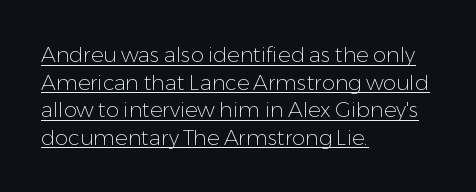
Q: Is the text bold? A: No.
Q: Is the text italic (slanted)? A: No, it is upright.
Q: Is the text underlined? A: Yes.
Q: How is the paragraph aligned? A: Left-aligned.
Q: Is the spacing between letters normal or unusually wide? A: Normal.
Q: Is the spacing between lines tight, normal or loose? A: Normal.
